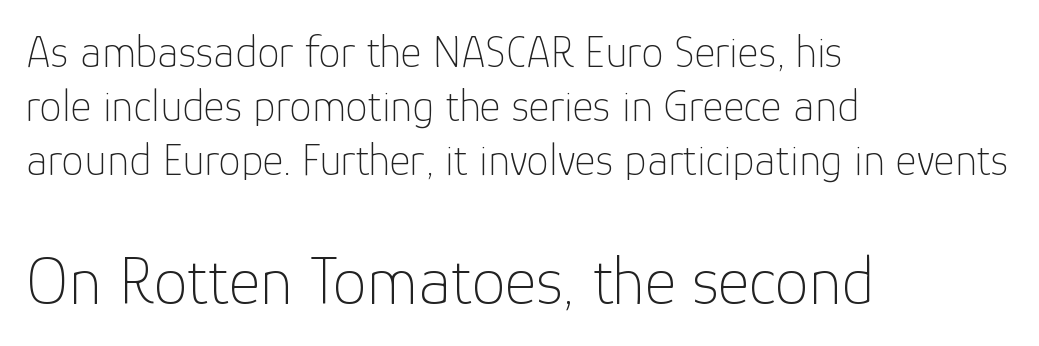
Font category for this specimen: sans-serif. This rendering leaves character spacing at its baseline value. Decoration check: the copy has no underline. Summary of weight: not heavy and not bold.
